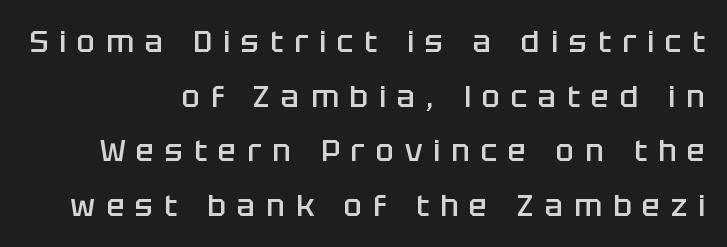
The image shows 30 px semibold sans-serif type, upright; set right-aligned, line spacing 1.82x, unusually wide letter spacing (+0.37 em), not underlined; low stroke contrast and a large x-height.
